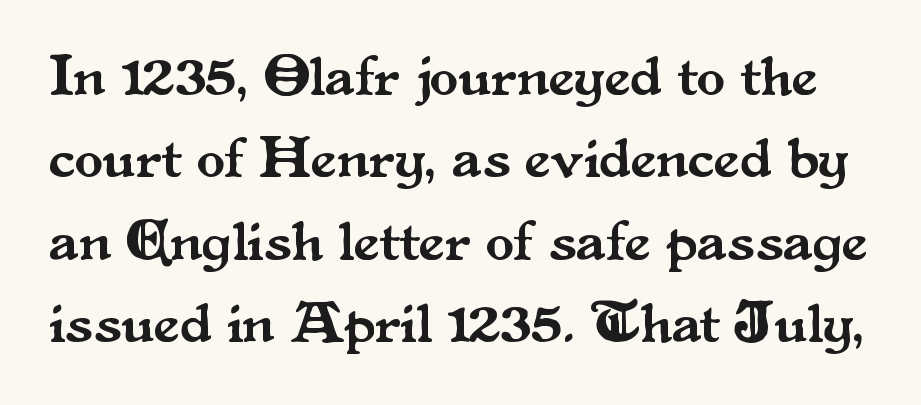
The image shows 58 px serif type, upright; set normal line spacing (1.42x), normal letter spacing, not underlined; medium stroke contrast and a small x-height.
